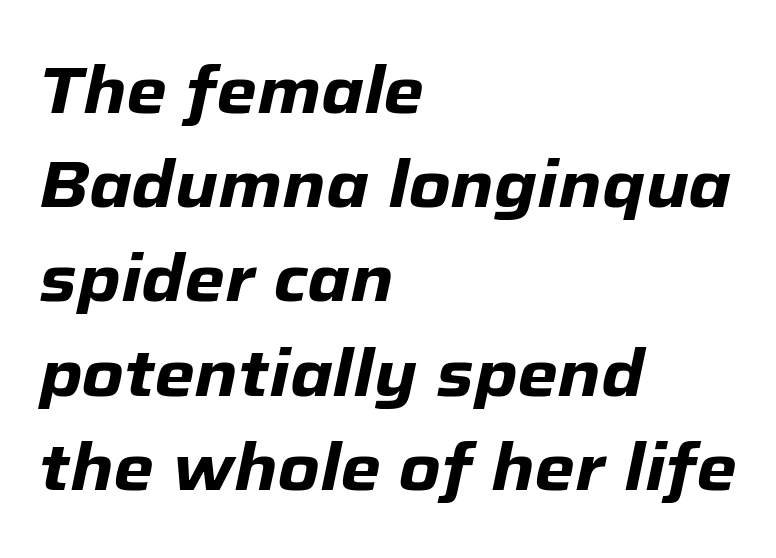
The image shows 65 px heavy type, italic (leaning right); set left-aligned, normal line spacing (1.45x), normal letter spacing, not underlined; low stroke contrast and a medium x-height.
